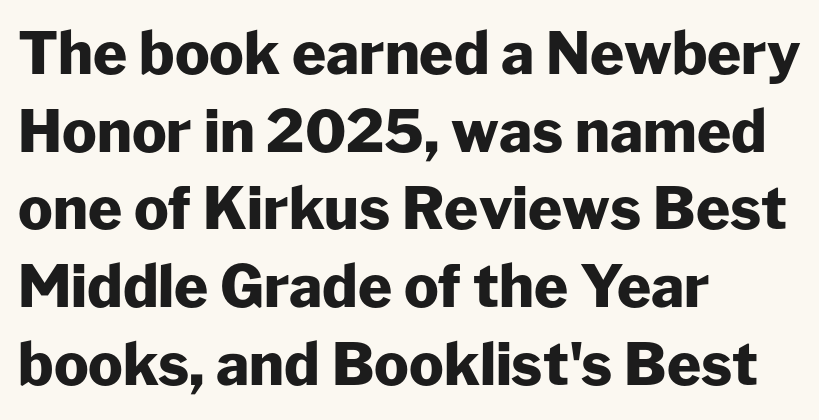
Q: Is the text bold? A: Yes.
Q: Is the text italic (slanted)? A: No, it is upright.
Q: Is the typeface a serif or a sans-serif typeface? A: Sans-serif.
Q: Is the text underlined? A: No.
Q: How is the paragraph aligned? A: Left-aligned.
Q: Is the spacing between letters normal or unusually wide? A: Normal.
Q: Is the spacing between lines tight, normal or loose? A: Normal.
Q: Width (condensed, normal, or wide)? A: Normal.
Q: Stroke contrast? A: Low.
Q: x-height? A: Medium.
Q: Monospaced? A: No.
